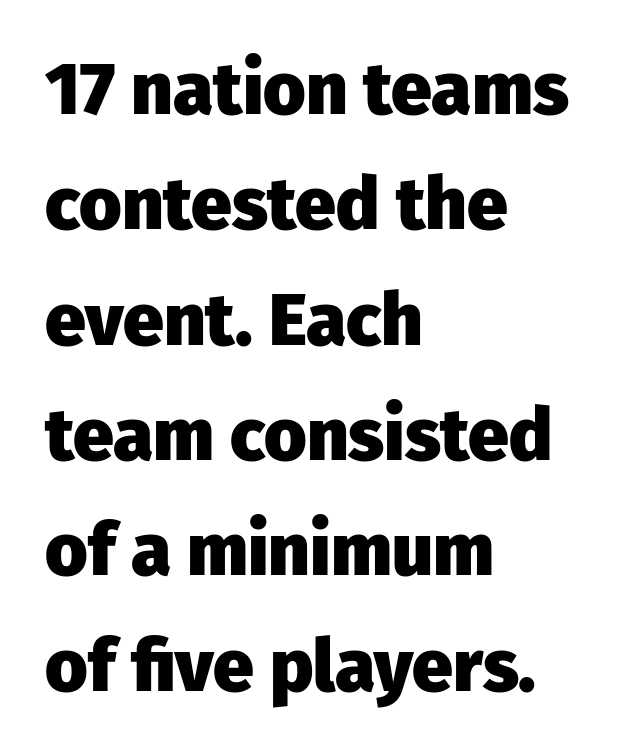
The image shows 73 px heavy sans-serif type, upright; set left-aligned, normal line spacing (1.58x), normal letter spacing, not underlined; low stroke contrast and a medium x-height.
